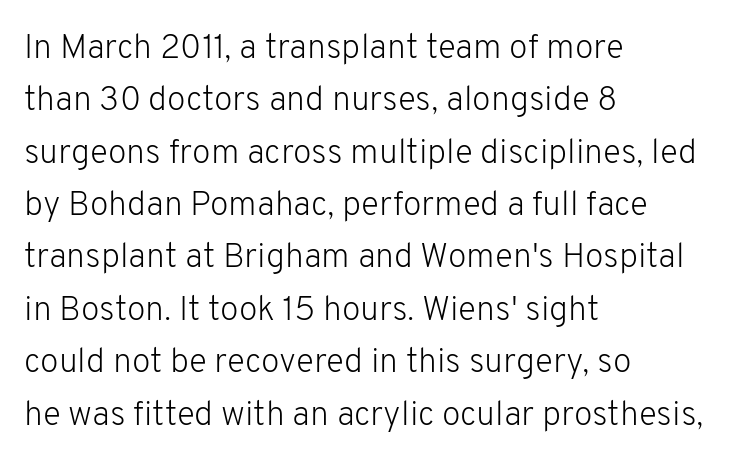
The image shows 34 px light sans-serif type, upright; set left-aligned, normal line spacing (1.54x), normal letter spacing, not underlined; low stroke contrast and a medium x-height.
